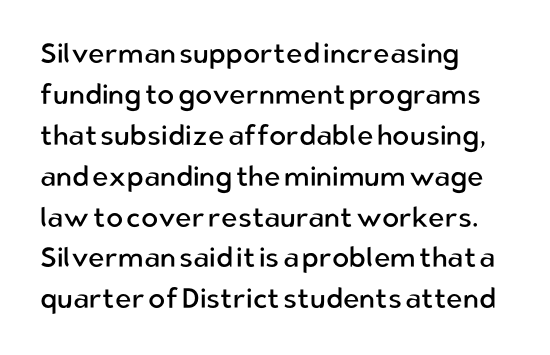
Glance below the letters and you will spot only blank space. These lines are set flush left with a ragged right edge. Upright lettering throughout. Leading matches the norm, producing a regular column.
